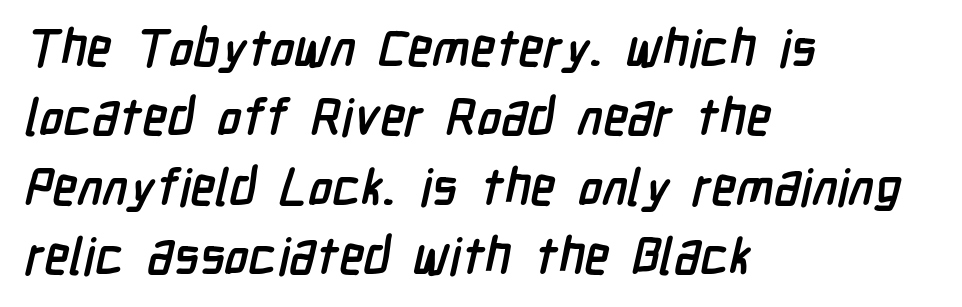
The image shows 51 px semibold, condensed sans-serif type; set left-aligned, normal line spacing (1.36x), normal letter spacing, not underlined; low stroke contrast and a medium x-height.
